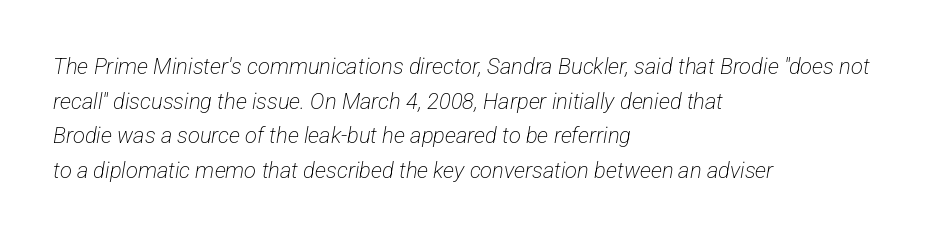
Stroke mass is kept to a normal reading level or below. Whoever set this chose a conventional vertical rhythm. A bare baseline throughout the passage. Short and long lines alike share a common starting point at left.
